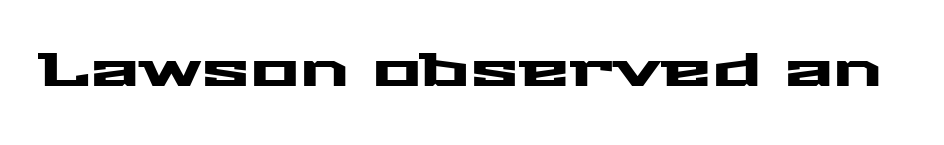
The image shows 46 px wide sans-serif type, upright; set normal letter spacing, not underlined; medium stroke contrast and a medium x-height.
